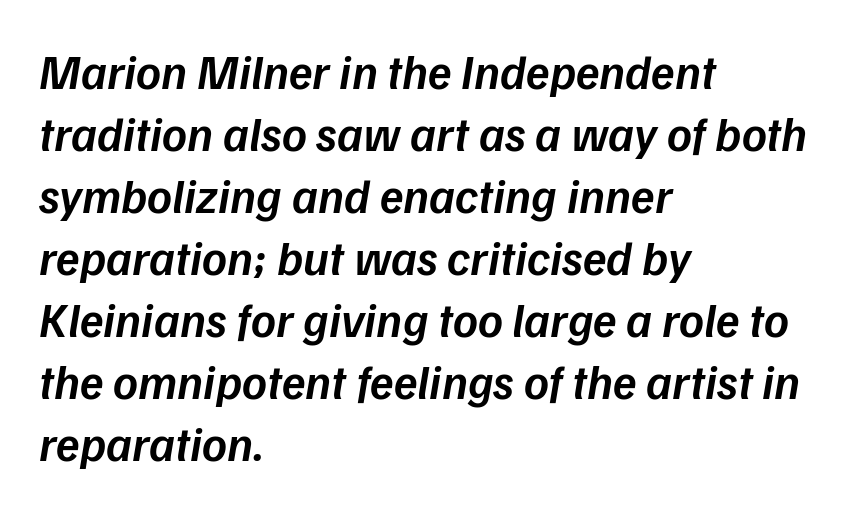
The image shows 48 px semibold type, italic (leaning right); set left-aligned, normal line spacing (1.29x), normal letter spacing, not underlined; low stroke contrast and a medium x-height.
